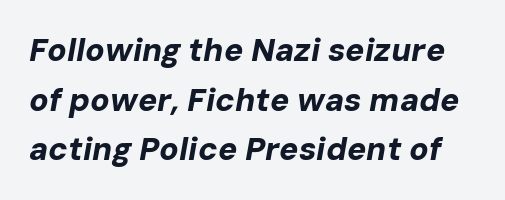
The image shows 32 px bold type, italic (leaning right); set normal line spacing (1.55x), normal letter spacing, not underlined; low stroke contrast and a medium x-height.
